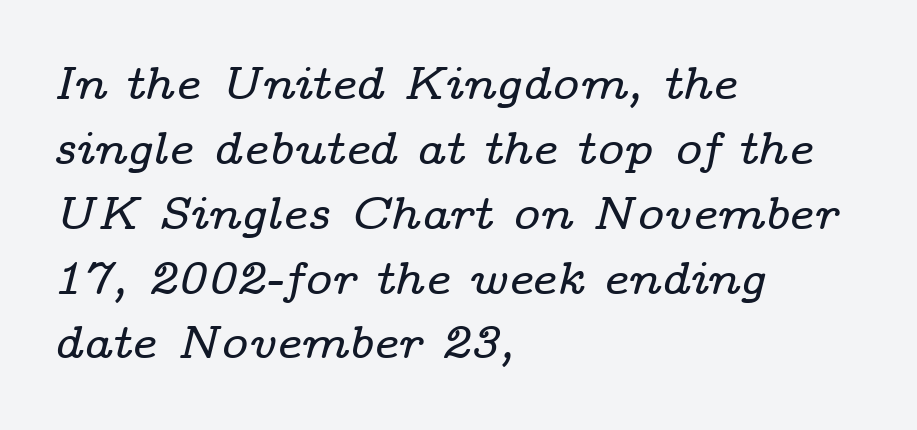
{"serif": "yes", "italic": "yes", "lean": "right", "slant_degrees": 14, "width": "wide", "stroke_contrast": "low", "x_height": "medium", "monospaced": "no", "underline": "no", "align": "left", "line_spacing": "normal", "line_spacing_ratio": 1.41, "letter_spacing": "normal", "letter_spacing_em": 0.0, "glyph_px": 46}
